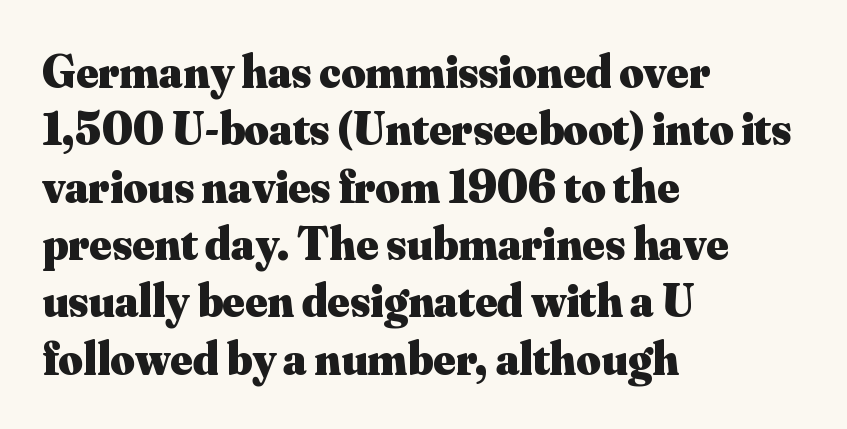
{"serif": "yes", "italic": "no", "bold": "yes", "weight": "heavy", "width": "normal", "stroke_contrast": "medium", "x_height": "small", "monospaced": "no", "underline": "no", "align": "left", "line_spacing_ratio": 1.22, "letter_spacing": "normal", "letter_spacing_em": 0.0, "glyph_px": 47}
